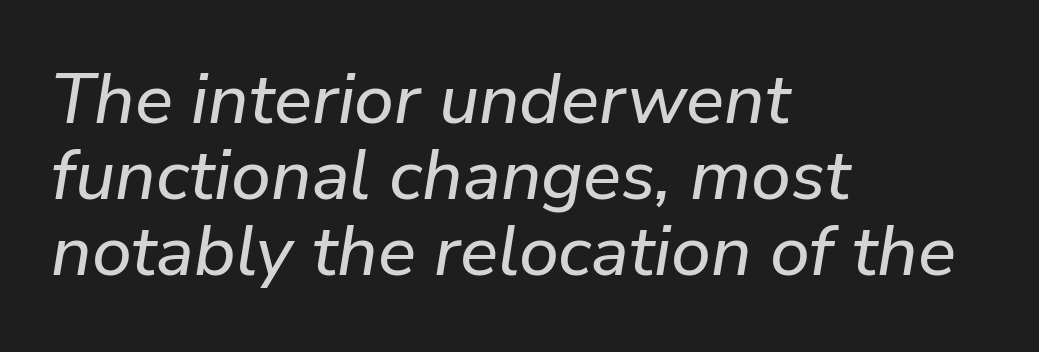
Q: Is the text italic (slanted)? A: Yes, it leans right by about 9 degrees.
Q: Is the text underlined? A: No.
Q: How is the paragraph aligned? A: Left-aligned.
Q: Is the spacing between letters normal or unusually wide? A: Normal.
Q: Is the spacing between lines tight, normal or loose? A: Tight.
Q: Width (condensed, normal, or wide)? A: Normal.
Q: Stroke contrast? A: Low.
Q: x-height? A: Medium.
Q: Monospaced? A: No.
